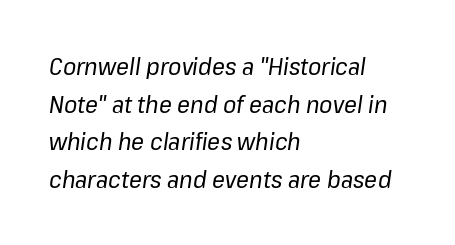
Q: Is the text bold? A: No.
Q: Is the text italic (slanted)? A: Yes, it leans right by about 8 degrees.
Q: Is the text underlined? A: No.
Q: How is the paragraph aligned? A: Left-aligned.
Q: Is the spacing between letters normal or unusually wide? A: Normal.
Q: Is the spacing between lines tight, normal or loose? A: Normal.
